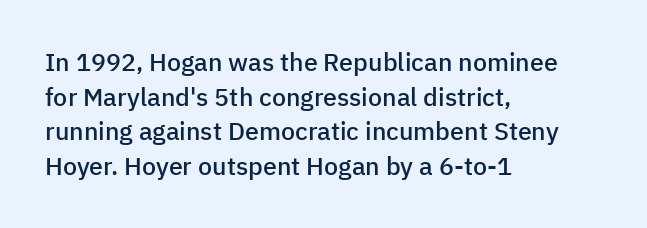
The image shows 25 px text type, upright; set left-aligned, normal line spacing (1.39x), normal letter spacing, not underlined.
